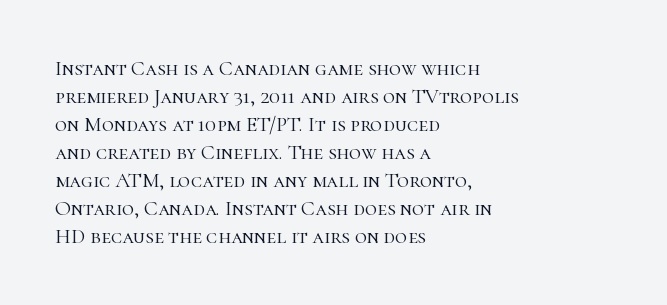
The paragraph has a hard left edge and a soft right edge. Rows of type keep a routine distance in the vertical direction. The letters sit at their default tracking, neither squeezed nor spread. Posture: vertical.
